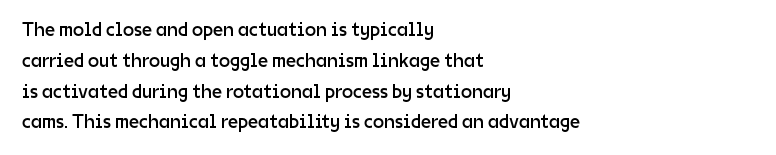
Q: Is the text bold? A: No.
Q: Is the text italic (slanted)? A: No, it is upright.
Q: Is the text underlined? A: No.
Q: How is the paragraph aligned? A: Left-aligned.
Q: Is the spacing between letters normal or unusually wide? A: Normal.
Q: Is the spacing between lines tight, normal or loose? A: Normal.
